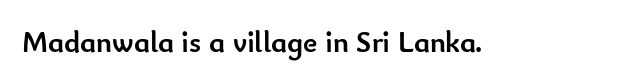
{"serif": "no", "italic": "no", "bold": "yes", "weight": "semibold", "width": "normal", "stroke_contrast": "low", "x_height": "small", "monospaced": "no", "underline": "no", "letter_spacing": "normal", "letter_spacing_em": 0.0, "glyph_px": 30}
